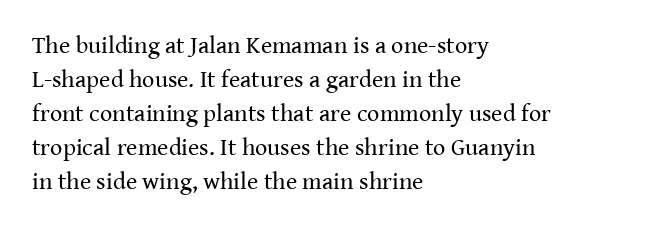
The image shows 24 px text type, upright; set left-aligned, normal line spacing (1.42x), normal letter spacing, not underlined.
